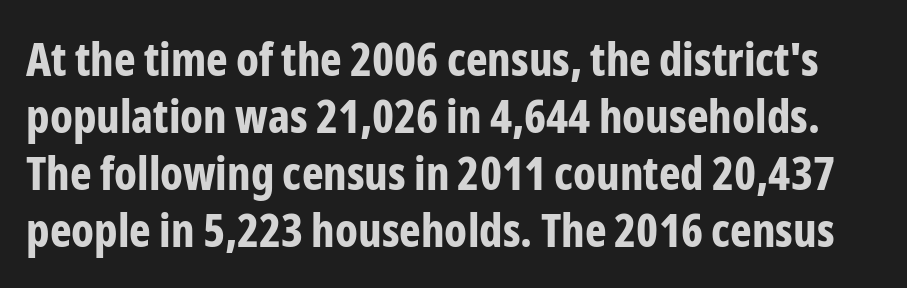
The rendering uses natural spacing where letterforms have individual widths. Check under the words: just untouched page. Classification — sans serif. Ordinary non-slanted type is in use. Is the letter spacing exaggerated? No — it looks like the ordinary default. Weight: bold.
